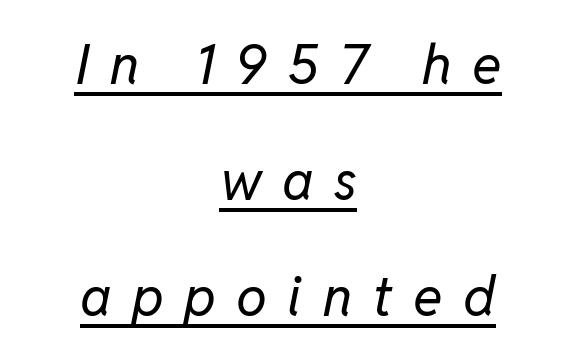
The image shows 55 px regular-weight type, italic (leaning right); set centered, loose line spacing (2.11x), unusually wide letter spacing (+0.37 em), underlined; low stroke contrast and a medium x-height.
